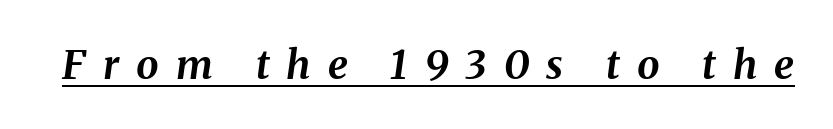
The passage shown has open, widely tracked lettering throughout. There's an unmistakable incline to the writing here. The lettering is marked with a stroke running underneath it. The typesetting leans heavy: a genuine bold. The rendering uses natural spacing where letterforms have individual widths.
